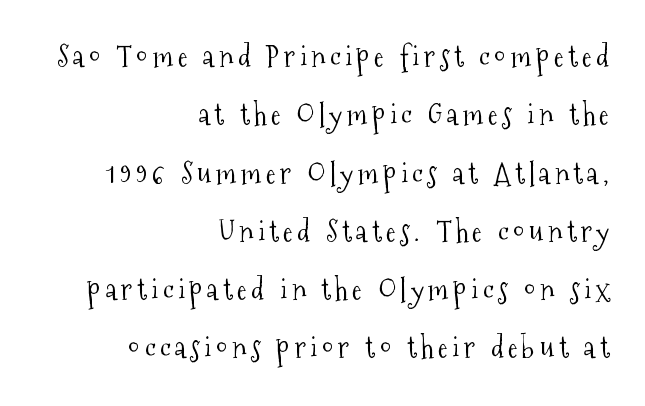
Notice how the passage keeps a crisp vertical edge on the right only. These lines were composed using upright roman letters. Regarding leading, the lines here are spaced well apart. Here the designer chose a conventional face with non-uniform glyph widths. The letterforms sit at book weight or below. Anything drawn beneath the words? Only blank space.
